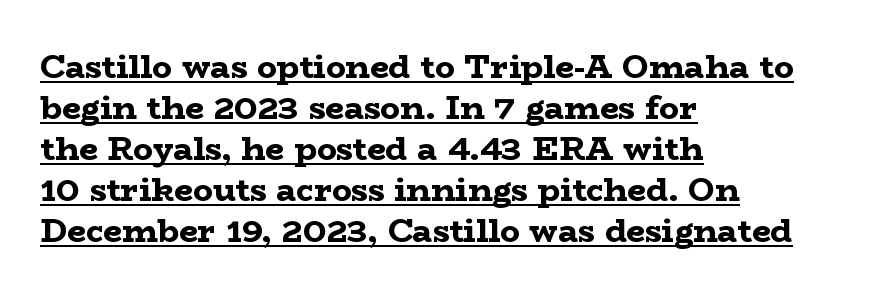
Q: Is the text bold? A: Yes.
Q: Is the text italic (slanted)? A: No, it is upright.
Q: Is the typeface a serif or a sans-serif typeface? A: Serif.
Q: Is the text underlined? A: Yes.
Q: How is the paragraph aligned? A: Left-aligned.
Q: Is the spacing between letters normal or unusually wide? A: Normal.
Q: Width (condensed, normal, or wide)? A: Wide.
Q: Stroke contrast? A: Low.
Q: x-height? A: Medium.
Q: Monospaced? A: No.
